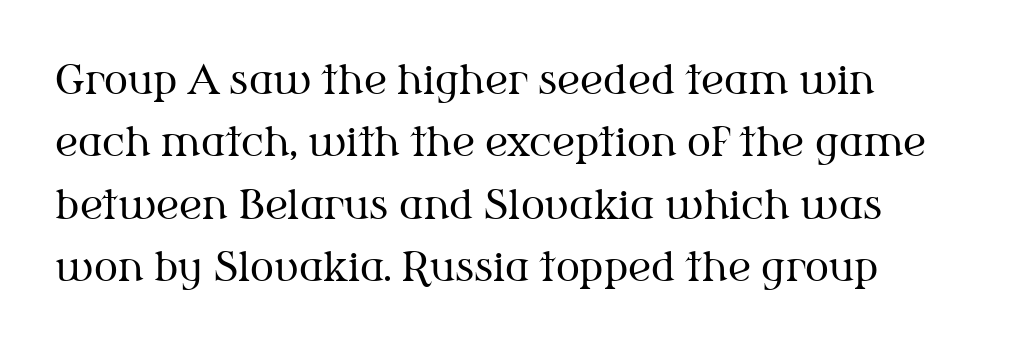
The image shows 40 px regular-weight serif type, upright; set left-aligned, normal line spacing (1.56x), normal letter spacing, not underlined; medium stroke contrast and a medium x-height.
